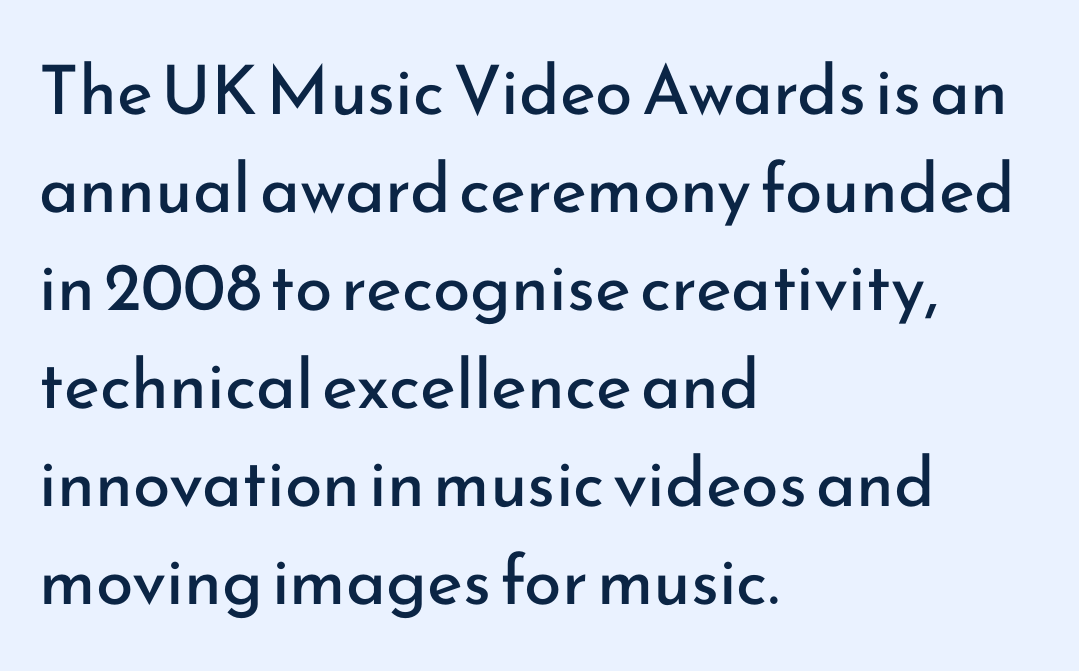
This is roman type, the default non-slanted kind. Is this a heavy cut? Hardly; it is regular or lighter. No extra tracking has been applied to these lines. Look at the bottom of the vertical strokes: they stop flat, with no serifs. Character widths vary here, with narrow letters taking less room than wide ones.
